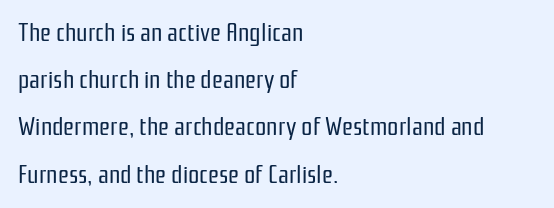
Q: Is the text bold? A: No.
Q: Is the text italic (slanted)? A: No, it is upright.
Q: Is the text underlined? A: No.
Q: How is the paragraph aligned? A: Left-aligned.
Q: Is the spacing between letters normal or unusually wide? A: Normal.
